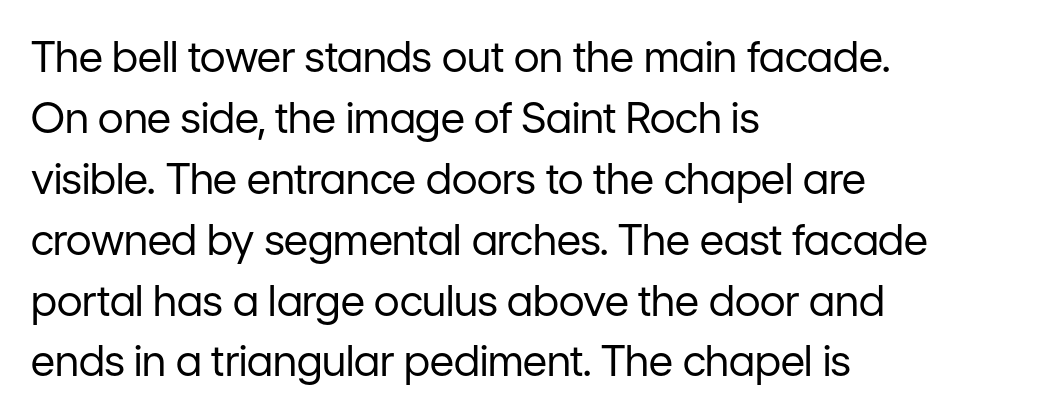
Are there feet on the stems? There aren't — it's a sans. No heavy texture on the line: the type isn't bold. Each letter keeps its own natural width here, so spacing adapts to shape. Notice how the passage keeps a crisp vertical edge on the left only. Anything drawn beneath the words? Only blank space.
